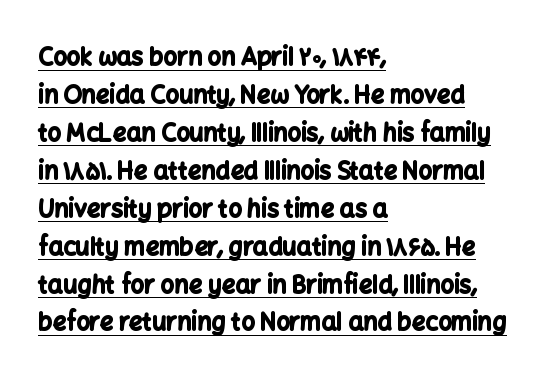
Q: Is the text bold? A: Yes.
Q: Is the text italic (slanted)? A: No, it is upright.
Q: Is the text underlined? A: Yes.
Q: How is the paragraph aligned? A: Left-aligned.
Q: Is the spacing between letters normal or unusually wide? A: Normal.
Q: Is the spacing between lines tight, normal or loose? A: Normal.
